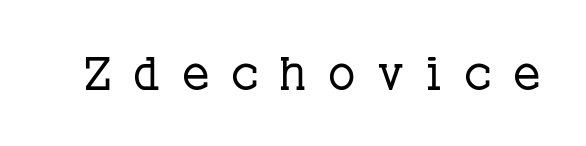
Proportional: the letters do not fall into vertical columns. Only glyphs here, with clear space below each row. Look at the bottom of the vertical strokes: they flare into serifs here. You can tell it's not italic because the verticals are truly vertical. These lines have a slow, spaced-out rhythm from letter to letter. No heavy texture on the line: the type isn't bold.
